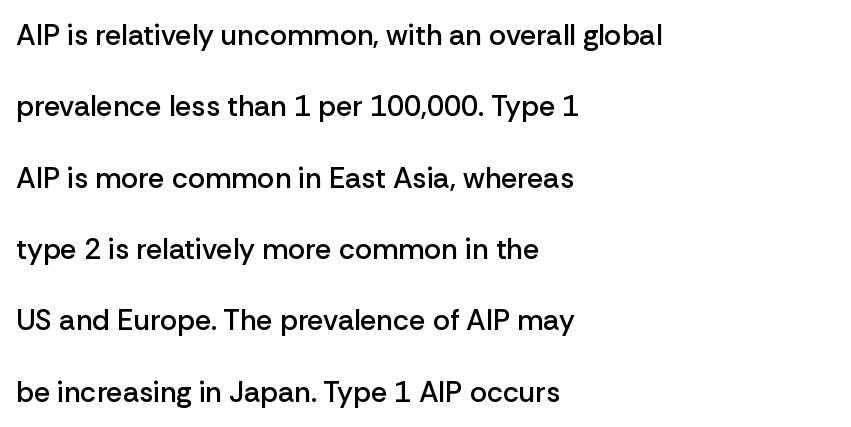
Typographic density is moderately raised because the face is semibold. Is this a fixed-width face? No — the glyphs have proportional, varying widths. Plain, unruled lines of type. Check where the strokes stop: nothing finishes them off — pure sans.
